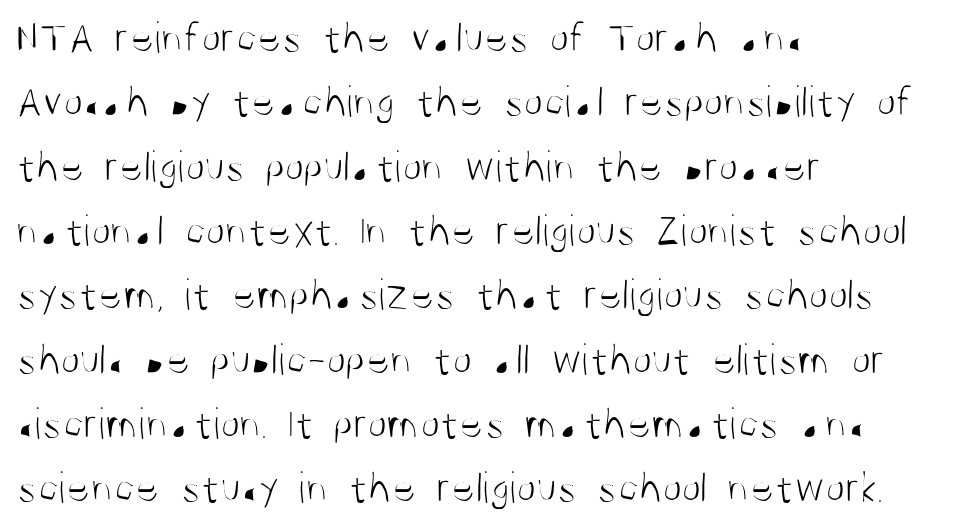
This rendering employs a face without finishing strokes, i.e., a sans-serif. Ascenders rise straight up at ninety degrees. Leading matches the norm, producing a regular column. Horizontally, the lines are justified to the leading edge only. This sample has the flowing, uneven cadence of proportional lettering. Glance below the letters and you will spot only blank space.
